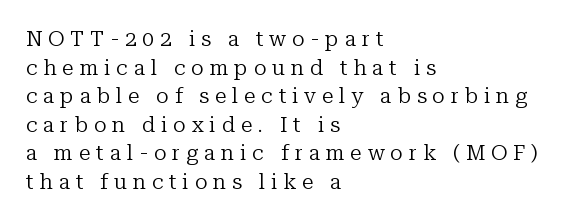
The image shows 21 px text type, upright; set left-aligned, normal line spacing (1.36x), unusually wide letter spacing (+0.28 em), not underlined.
